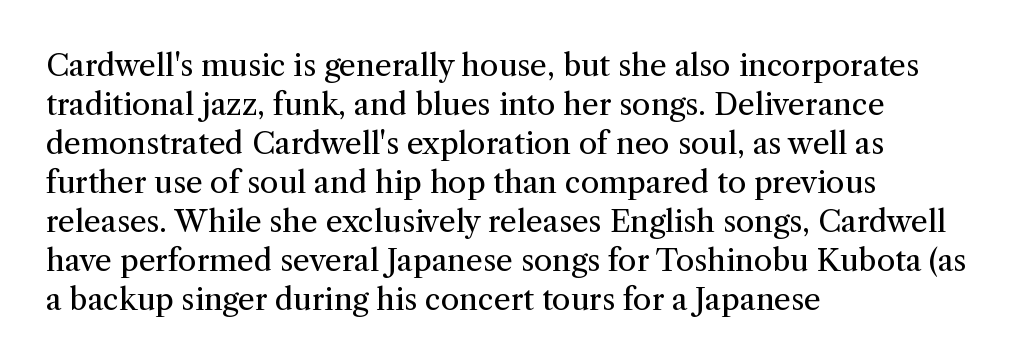
{"serif": "yes", "italic": "no", "bold": "no", "weight": "regular", "width": "normal", "stroke_contrast": "medium", "x_height": "medium", "monospaced": "no", "underline": "no", "align": "left", "line_spacing": "normal", "line_spacing_ratio": 1.3, "letter_spacing": "normal", "letter_spacing_em": 0.0, "glyph_px": 30}
